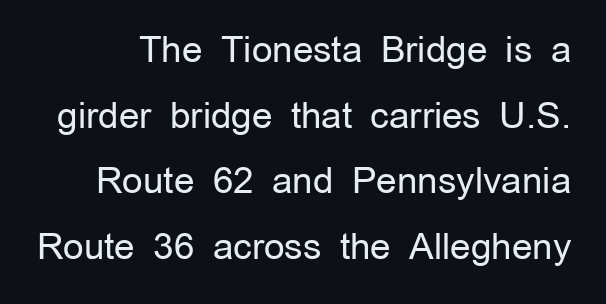
The image shows 36 px regular-weight sans-serif type, upright; set line spacing 1.82x, normal letter spacing, not underlined; low stroke contrast and a medium x-height.
